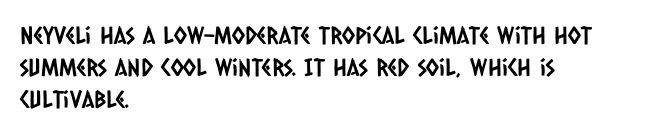
Q: Is the text underlined? A: No.
Q: How is the paragraph aligned? A: Left-aligned.
Q: Is the spacing between letters normal or unusually wide? A: Normal.
Q: Is the spacing between lines tight, normal or loose? A: Normal.
